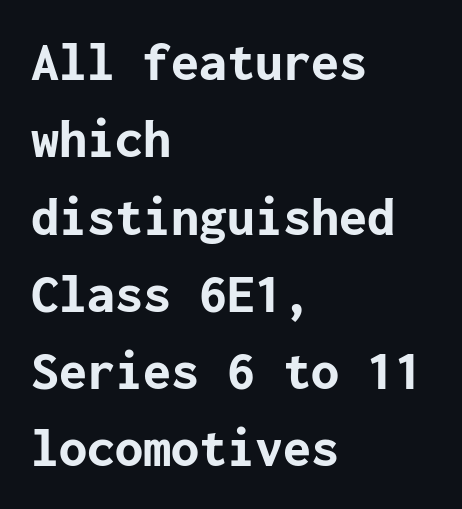
The block of text has a typical density, with ordinary space between rows. The space directly below the letters is spotless. The specimen reads as upright at a glance. Notice how the passage keeps a crisp vertical edge on the left only.
